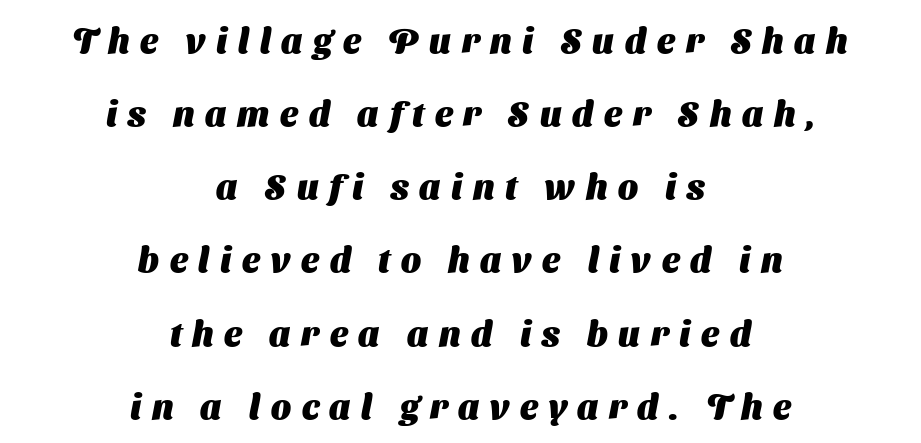
Varying glyph widths throughout — classic text-font behaviour. What weight is shown? A full bold with thick strokes. Does the type have serifs? No, each stem ends abruptly. Alignment: centered. This sample uses expanded letter spacing, leaving extra air between glyphs. Nobody drew a line under any word here.
